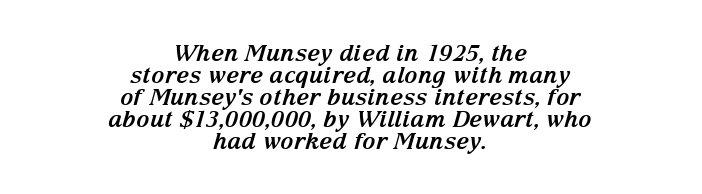
Q: Is the text bold? A: Yes.
Q: Is the text italic (slanted)? A: Yes, it leans right by about 15 degrees.
Q: Is the text underlined? A: No.
Q: How is the paragraph aligned? A: Centered.
Q: Is the spacing between letters normal or unusually wide? A: Normal.
Q: Is the spacing between lines tight, normal or loose? A: Tight.
